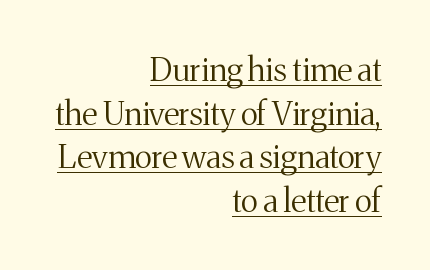
The image shows 32 px regular-weight serif type, upright; set right-aligned, normal line spacing (1.36x), normal letter spacing, underlined; medium stroke contrast and a medium x-height.
